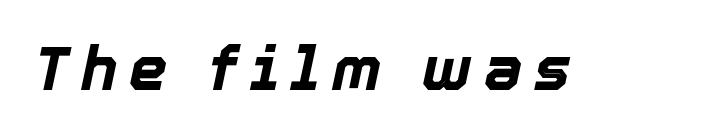
Q: Is the text bold? A: Yes.
Q: Is the text italic (slanted)? A: Yes, it leans right by about 12 degrees.
Q: Is the text underlined? A: No.
Q: Is the spacing between letters normal or unusually wide? A: Unusually wide.
Q: Width (condensed, normal, or wide)? A: Normal.
Q: x-height? A: Medium.
Q: Monospaced? A: No.
